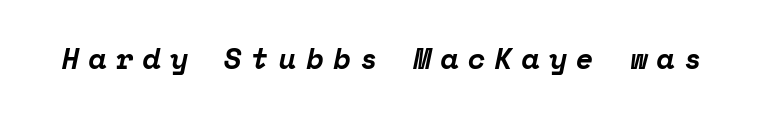
Check where the strokes stop: tiny serifs finish them off. How heavy is the stroke? Heavy — this is a bold. Monospaced: the letters line up in strict vertical columns. The gaps between neighbouring characters are conspicuously large. The space directly below the letters is spotless.
